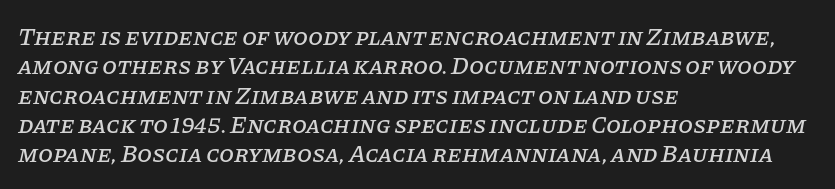
The image shows 24 px text type, italic (leaning right); set left-aligned, line spacing 1.22x, normal letter spacing, not underlined.
